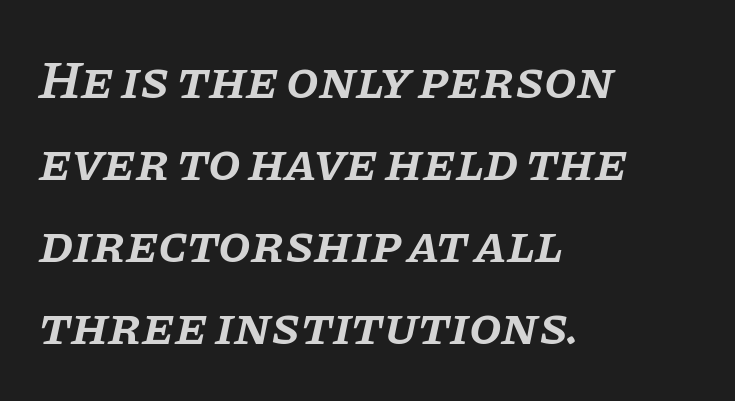
Clear beneath every line of the passage. Compared with typical body copy, the letter spacing here is the same. Where is the straight margin? On the left. Regular leading. The text carries the slant typical of an italic or oblique font. A typesetter would call this proportional, since set widths differ per character.
